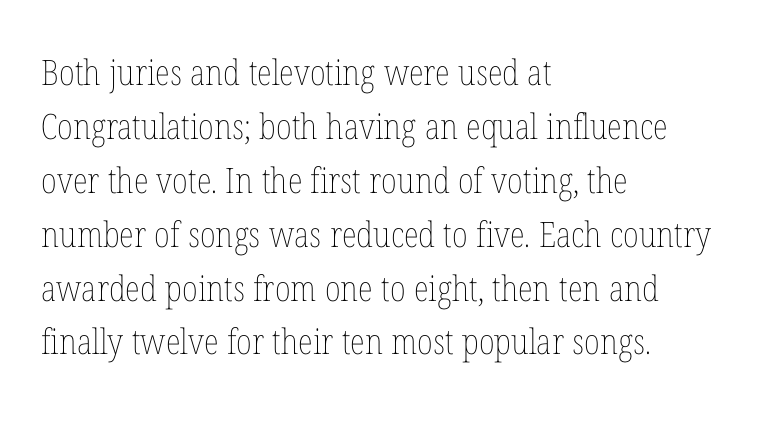
Q: Is the text bold? A: No.
Q: Is the text italic (slanted)? A: No, it is upright.
Q: Is the text underlined? A: No.
Q: How is the paragraph aligned? A: Left-aligned.
Q: Is the spacing between letters normal or unusually wide? A: Normal.
Q: Is the spacing between lines tight, normal or loose? A: Normal.
Q: Width (condensed, normal, or wide)? A: Condensed.
Q: Stroke contrast? A: Low.
Q: x-height? A: Medium.
Q: Monospaced? A: No.
